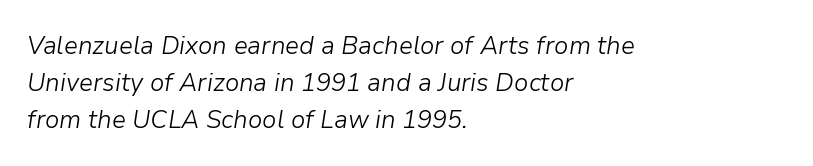
Vertical stems look standard width or narrower in stroke. This rendering features lettering with no underline. A typesetter would call this leading conventional body-copy spacing. Words appear dense and cohesive because spacing is normal.
